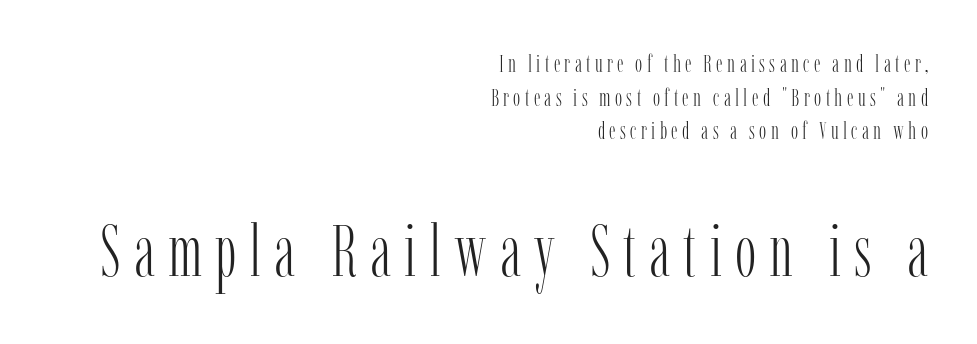
The image shows 72 px light, condensed serif type, upright; set right-aligned, normal line spacing (1.4x), not underlined; the second (bottom) block is 3.0x larger; low stroke contrast and a medium x-height.
